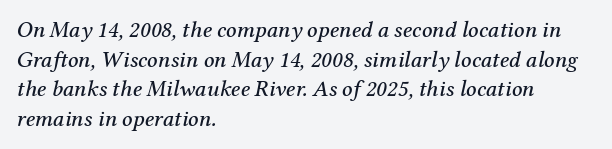
{"italic": "yes", "lean": "right", "slant_degrees": 12, "underline": "no", "align": "left", "line_spacing": "normal", "line_spacing_ratio": 1.29, "letter_spacing": "normal", "letter_spacing_em": 0.0, "glyph_px": 23}
